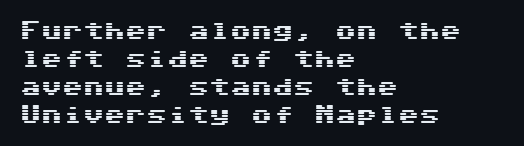
If you measured baseline to baseline, you'd find a middling distance. Descenders are the only things crossing below the line. The lines in this sample share a left origin and differ only in where they stop. Letter spacing: default. Quick note: not italic, upright.
